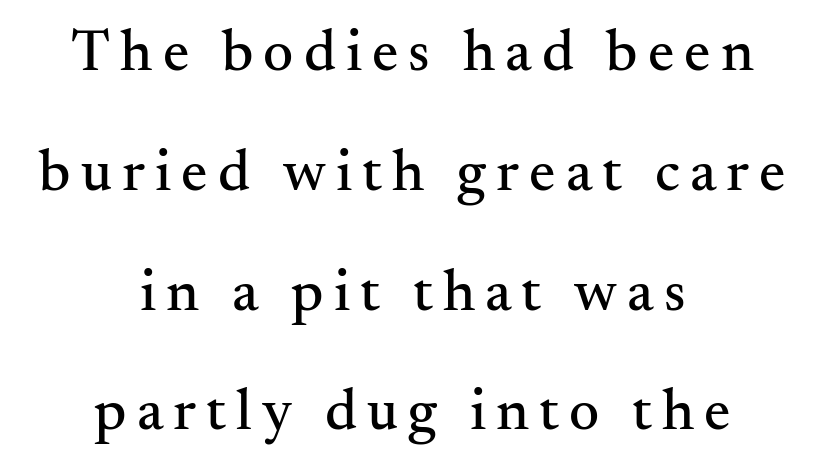
The image shows 59 px serif type, upright; set centered, loose line spacing (2.03x), not underlined; medium stroke contrast and a small x-height.
